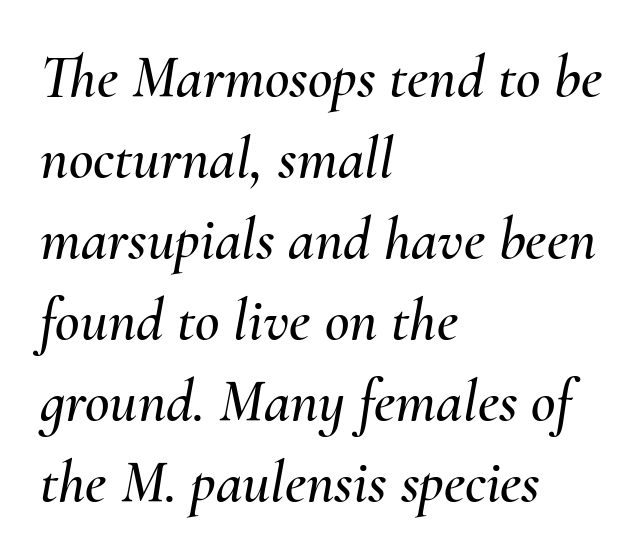
Q: Is the text italic (slanted)? A: Yes, it leans right by about 10 degrees.
Q: Is the text underlined? A: No.
Q: How is the paragraph aligned? A: Left-aligned.
Q: Is the spacing between letters normal or unusually wide? A: Normal.
Q: Is the spacing between lines tight, normal or loose? A: Normal.
Q: Width (condensed, normal, or wide)? A: Normal.
Q: Stroke contrast? A: Medium.
Q: x-height? A: Small.
Q: Monospaced? A: No.
